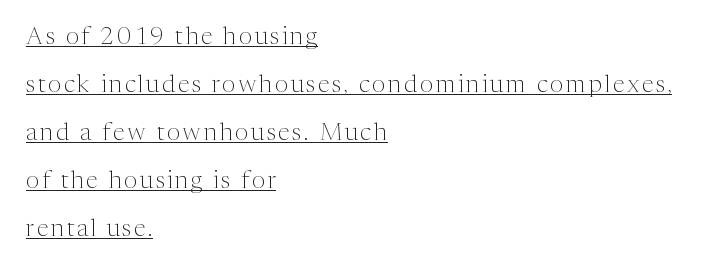
{"italic": "no", "bold": "no", "underline": "yes", "align": "left", "line_spacing": "loose", "line_spacing_ratio": 2.0, "glyph_px": 24}
